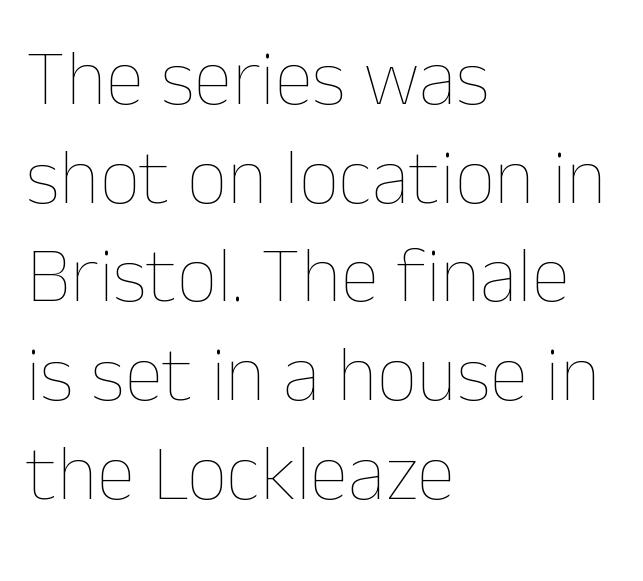
Q: Is the text bold? A: No.
Q: Is the text italic (slanted)? A: No, it is upright.
Q: Is the text underlined? A: No.
Q: How is the paragraph aligned? A: Left-aligned.
Q: Is the spacing between letters normal or unusually wide? A: Normal.
Q: Is the spacing between lines tight, normal or loose? A: Normal.
Q: Width (condensed, normal, or wide)? A: Normal.
Q: Stroke contrast? A: Low.
Q: x-height? A: Medium.
Q: Monospaced? A: No.
